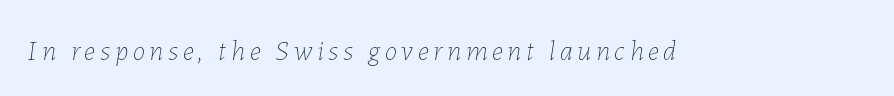
Q: Is the text bold? A: No.
Q: Is the text italic (slanted)? A: Yes, it leans right by about 7 degrees.
Q: Is the text underlined? A: No.
Q: Width (condensed, normal, or wide)? A: Normal.
Q: Stroke contrast? A: Low.
Q: x-height? A: Medium.
Q: Monospaced? A: No.
